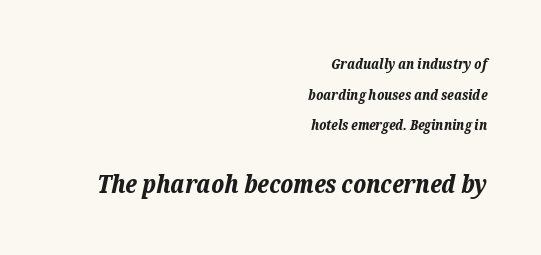
The image shows 25 px bold type, italic (leaning right); set right-aligned, loose line spacing (2.18x), normal letter spacing, not underlined; the second (bottom) block is 1.79x larger.
